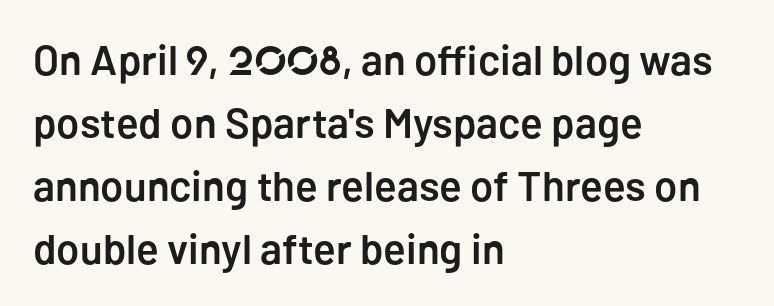
Its strokes are somewhat broadened, the hallmark of semibold type. Interline gaps are of average width in this sample. In terms of posture, this sample is upright. Decoration check: the copy has no underline. Does the copy run flush right? No — it runs flush left. Nobody touched the tracking dial on this one.
